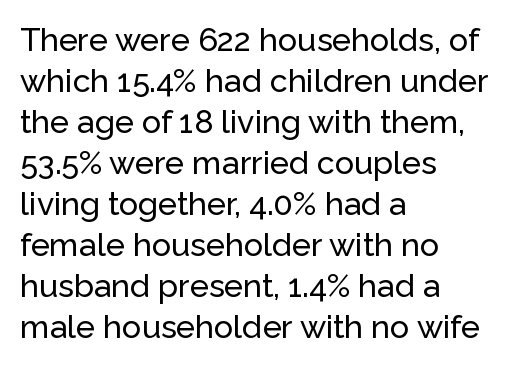
Reading down the block, your eye returns to a fixed left position each line. The rendering shows plain stroke endings on the letterforms — a sans-serif design. The passage shown is typed in a proportional face where columns would drift. It's the straight-up-and-down kind of type.
